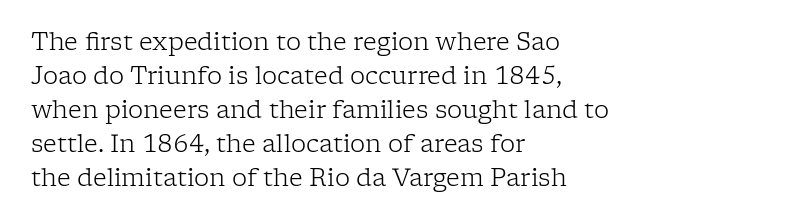
{"italic": "no", "bold": "no", "underline": "no", "align": "left", "line_spacing": "normal", "line_spacing_ratio": 1.42, "letter_spacing": "normal", "letter_spacing_em": 0.0, "glyph_px": 24}
